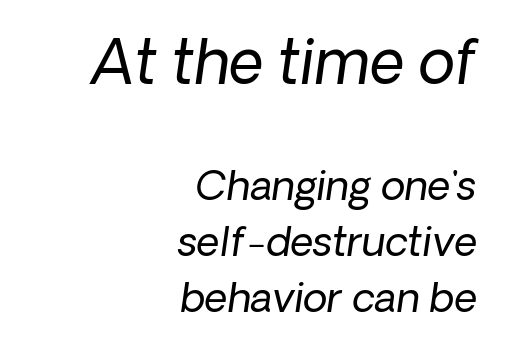
The cut favours lightness, reaching ordinary text weight at its darkest. This rendering leaves character spacing at its baseline value. Italic: yes, the glyphs are oblique. All the whitespace from short lines collects on the left. Does the bottom block carry the larger type? No, the top block does.
